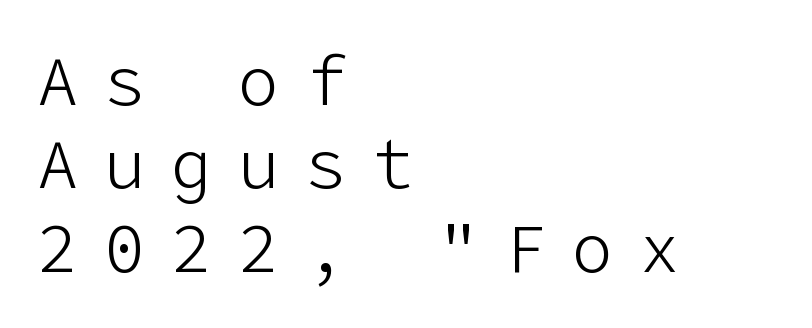
The image shows 69 px light sans-serif type, upright; set left-aligned, line spacing 1.21x, unusually wide letter spacing (+0.37 em), not underlined; low stroke contrast and a medium x-height.
